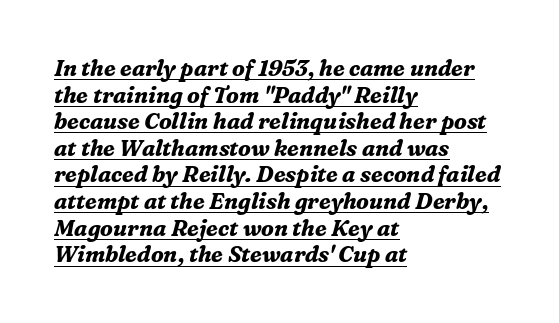
Q: Is the text bold? A: Yes.
Q: Is the text italic (slanted)? A: Yes, it leans right by about 16 degrees.
Q: Is the text underlined? A: Yes.
Q: How is the paragraph aligned? A: Left-aligned.
Q: Is the spacing between letters normal or unusually wide? A: Normal.
